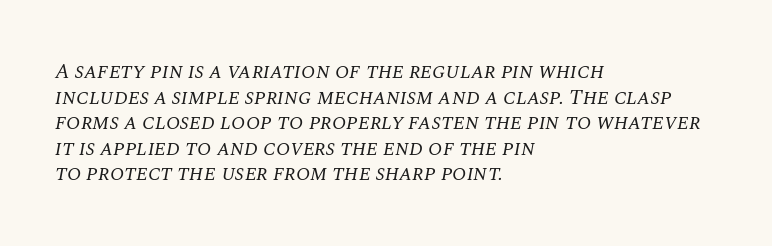
Emphasis-style slanted type is in use. How are the letters spaced? Ordinarily, with no added tracking. One-word summary of the alignment: left. The weight tops out at a normal text grade. This rendering features lettering with no underline.
